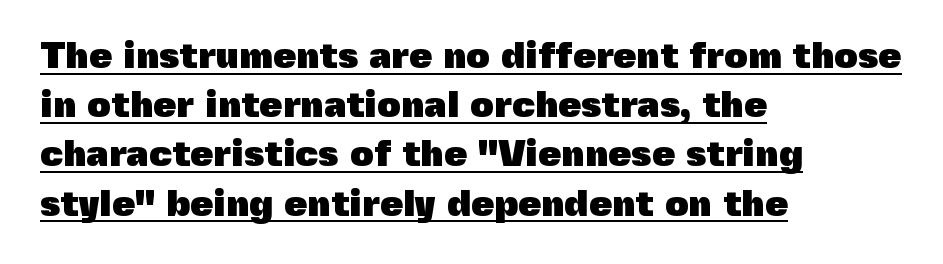
Q: Is the text bold? A: Yes.
Q: Is the text italic (slanted)? A: No, it is upright.
Q: Is the typeface a serif or a sans-serif typeface? A: Sans-serif.
Q: Is the text underlined? A: Yes.
Q: How is the paragraph aligned? A: Left-aligned.
Q: Is the spacing between letters normal or unusually wide? A: Normal.
Q: Is the spacing between lines tight, normal or loose? A: Normal.
Q: Width (condensed, normal, or wide)? A: Normal.
Q: x-height? A: Medium.
Q: Monospaced? A: No.
